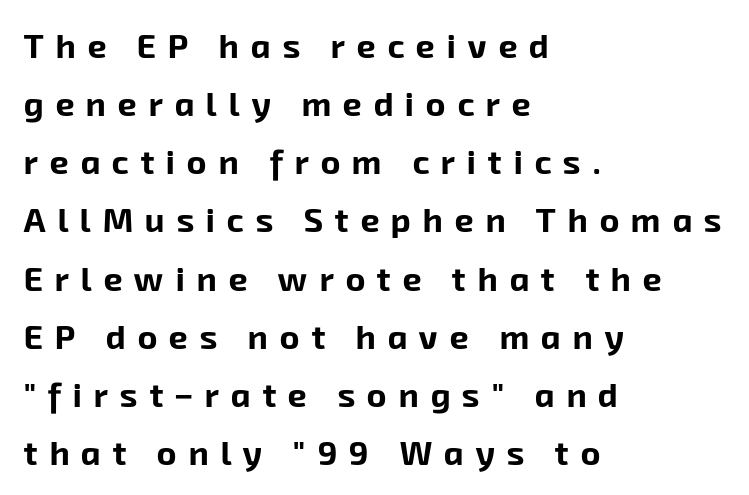
Looks like regular typesetting: each glyph gets only the width it needs. To sum up the face: it is a sans, with no serifs. Is the type bold? Yes — the strokes are clearly thick and heavy. This rendering uses left alignment, leaving the right contour irregular. Glyph-to-glyph distance is far greater than everyday printed text. Only glyphs here, with clear space below each row.
